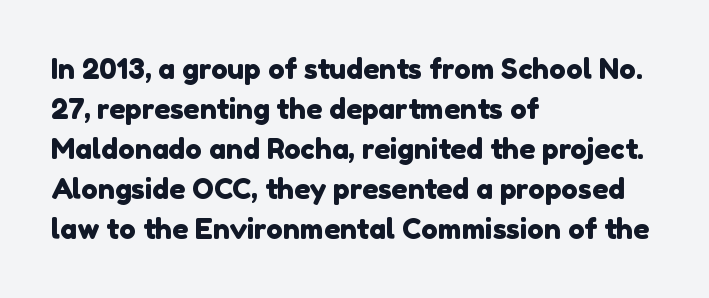
{"serif": "no", "width": "normal", "x_height": "medium", "monospaced": "no", "underline": "no", "align": "left", "line_spacing": "normal", "line_spacing_ratio": 1.43, "letter_spacing": "normal", "letter_spacing_em": 0.0, "glyph_px": 28}
